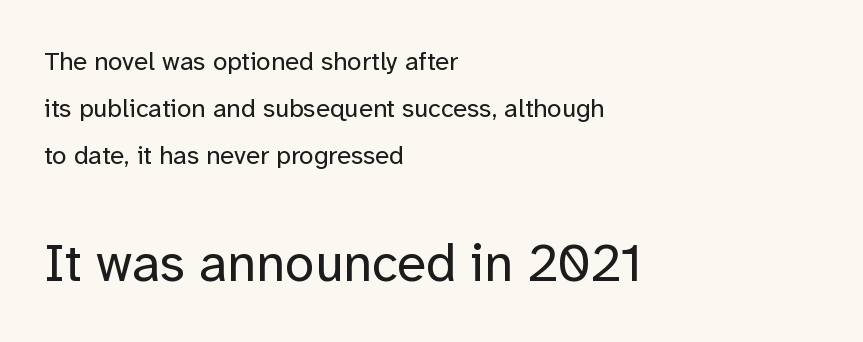
The image shows 53 px regular-weight sans-serif type, upright; set left-aligned, line spacing 1.81x, normal letter spacing, not underlined; the second (bottom) block is 2.04x larger; low stroke contrast and a medium x-height.
